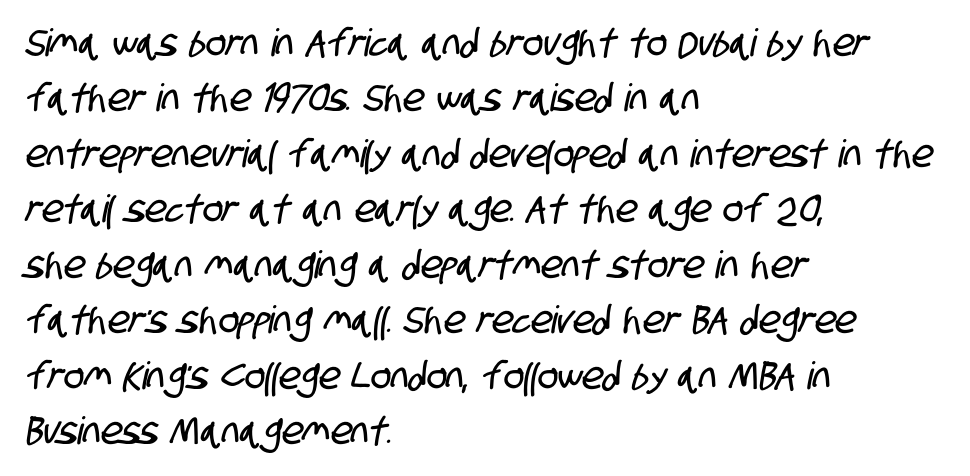
Q: Is the typeface a serif or a sans-serif typeface? A: Sans-serif.
Q: Is the text underlined? A: No.
Q: How is the paragraph aligned? A: Left-aligned.
Q: Is the spacing between letters normal or unusually wide? A: Normal.
Q: Is the spacing between lines tight, normal or loose? A: Normal.
Q: Width (condensed, normal, or wide)? A: Condensed.
Q: Stroke contrast? A: Low.
Q: x-height? A: Large.
Q: Monospaced? A: No.
